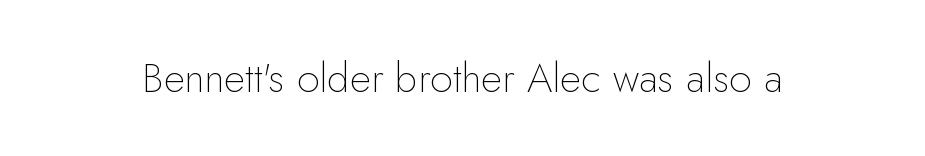
Q: Is the text bold? A: No.
Q: Is the text italic (slanted)? A: No, it is upright.
Q: Is the typeface a serif or a sans-serif typeface? A: Sans-serif.
Q: Is the text underlined? A: No.
Q: Is the spacing between letters normal or unusually wide? A: Normal.
Q: Width (condensed, normal, or wide)? A: Normal.
Q: Stroke contrast? A: Low.
Q: x-height? A: Small.
Q: Monospaced? A: No.
